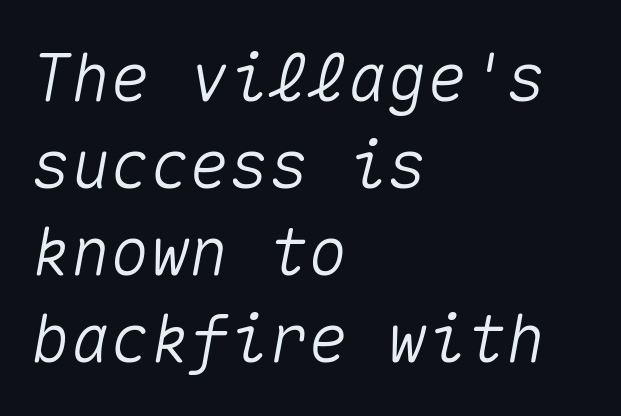
{"italic": "yes", "lean": "right", "slant_degrees": 10, "width": "normal", "stroke_contrast": "medium", "x_height": "medium", "monospaced": "yes", "underline": "no", "align": "left", "line_spacing": "normal", "line_spacing_ratio": 1.32, "letter_spacing": "normal", "letter_spacing_em": 0.0, "glyph_px": 66}
